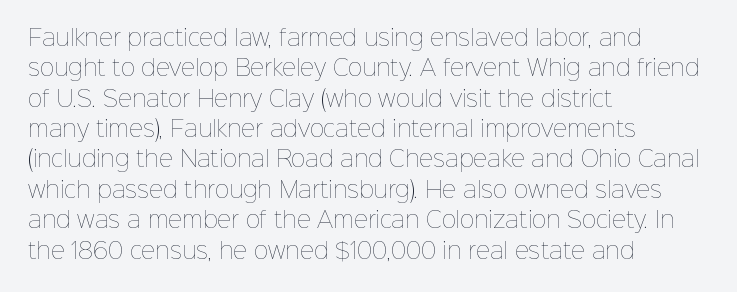
A quiet, ordinary-to-light weight characterises the typeface. The text block is weighted toward the left margin, trailing off unevenly rightward. This rendering leaves character spacing at its baseline value. Characters remain perfectly vertical along every line. The strip under each line holds only bare page.
